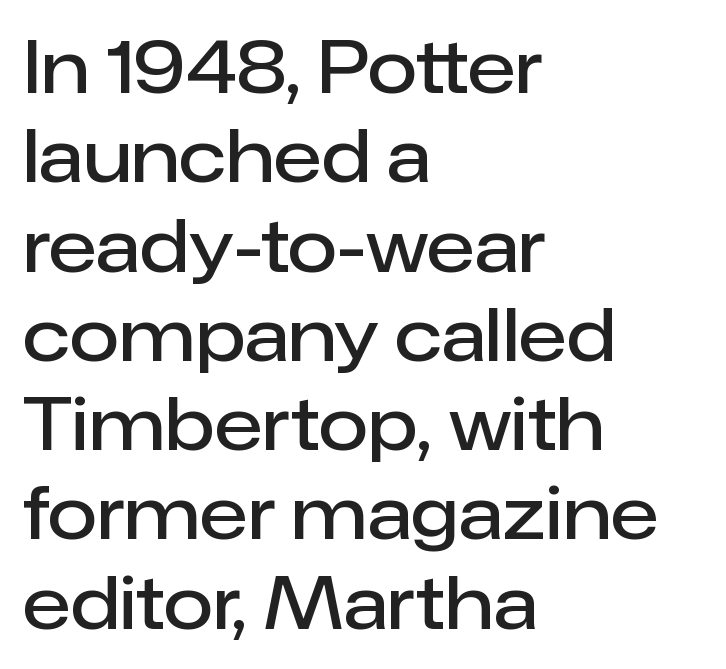
Q: Is the text bold? A: Semi-bold.
Q: Is the text italic (slanted)? A: No, it is upright.
Q: Is the typeface a serif or a sans-serif typeface? A: Sans-serif.
Q: Is the text underlined? A: No.
Q: How is the paragraph aligned? A: Left-aligned.
Q: Is the spacing between letters normal or unusually wide? A: Normal.
Q: Width (condensed, normal, or wide)? A: Normal.
Q: Stroke contrast? A: Low.
Q: x-height? A: Medium.
Q: Monospaced? A: No.
